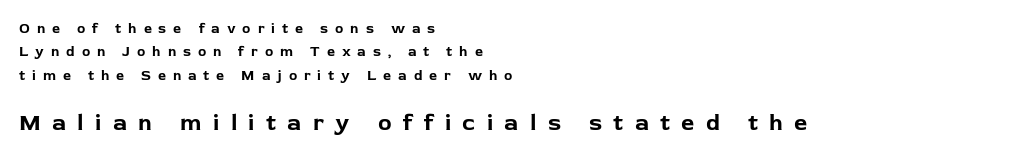
Q: Is the text bold? A: Yes.
Q: Is the text italic (slanted)? A: No, it is upright.
Q: Is the text underlined? A: No.
Q: How is the paragraph aligned? A: Left-aligned.
Q: Is the spacing between letters normal or unusually wide? A: Unusually wide.
Q: Is the spacing between lines tight, normal or loose? A: Normal.
Q: Which block of text is set in a larger size, the first (top) or the second (bottom)? A: The second (bottom) one.
